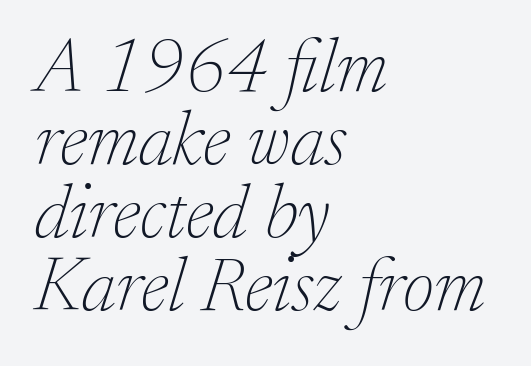
{"serif": "yes", "italic": "yes", "lean": "right", "slant_degrees": 17, "bold": "no", "weight": "thin", "width": "normal", "stroke_contrast": "low", "x_height": "medium", "monospaced": "no", "underline": "no", "align": "left", "line_spacing": "tight", "line_spacing_ratio": 0.96, "letter_spacing": "normal", "letter_spacing_em": 0.0, "glyph_px": 76}
